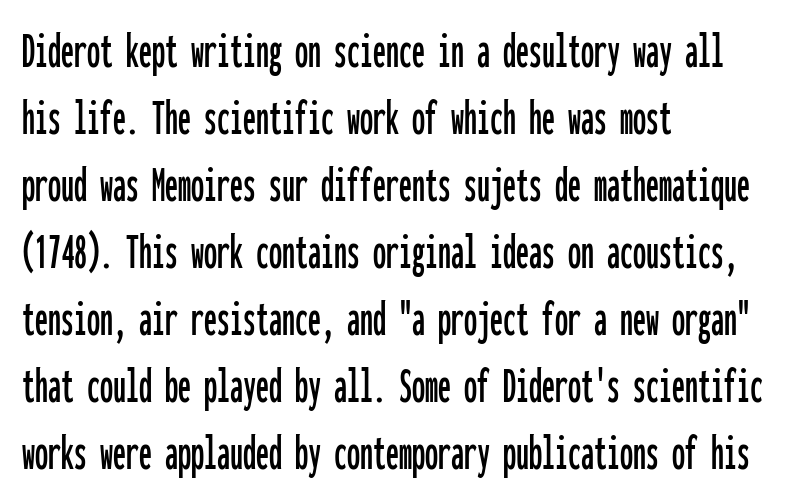
Q: Is the text italic (slanted)? A: No, it is upright.
Q: Is the typeface a serif or a sans-serif typeface? A: Sans-serif.
Q: Is the text underlined? A: No.
Q: How is the paragraph aligned? A: Left-aligned.
Q: Is the spacing between letters normal or unusually wide? A: Normal.
Q: Is the spacing between lines tight, normal or loose? A: Normal.
Q: Width (condensed, normal, or wide)? A: Condensed.
Q: Stroke contrast? A: Low.
Q: x-height? A: Medium.
Q: Monospaced? A: Yes.
